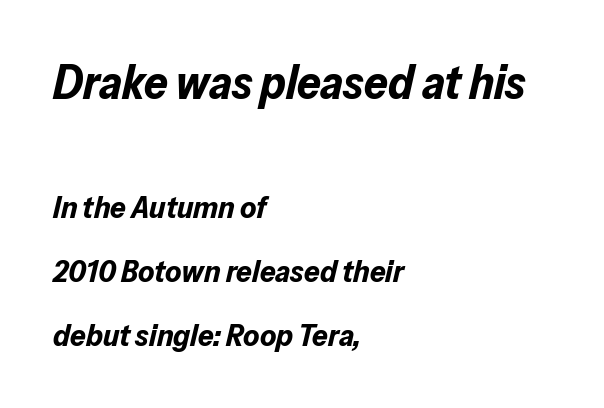
Q: Is the text bold? A: Yes.
Q: Is the text italic (slanted)? A: Yes, it leans right by about 13 degrees.
Q: Is the text underlined? A: No.
Q: How is the paragraph aligned? A: Left-aligned.
Q: Is the spacing between letters normal or unusually wide? A: Normal.
Q: Is the spacing between lines tight, normal or loose? A: Loose.
Q: Which block of text is set in a larger size, the first (top) or the second (bottom)? A: The first (top) one.
Q: Width (condensed, normal, or wide)? A: Normal.
Q: Stroke contrast? A: Low.
Q: x-height? A: Medium.
Q: Monospaced? A: No.
